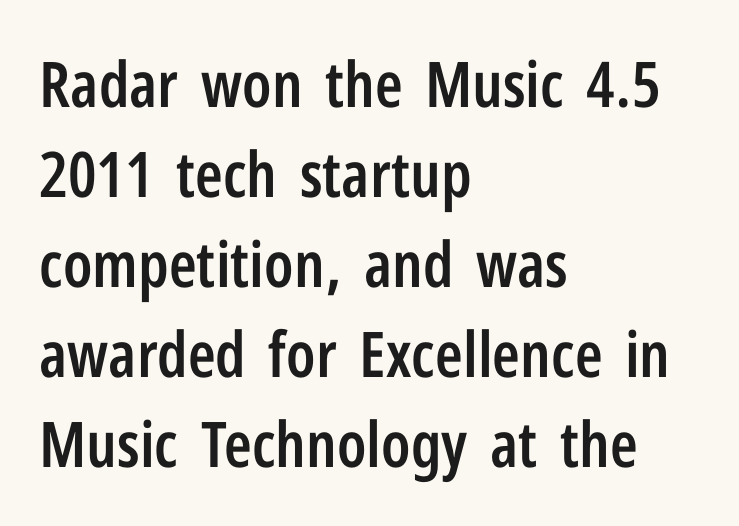
{"serif": "no", "italic": "no", "bold": "semi", "weight": "semibold", "width": "condensed", "stroke_contrast": "low", "x_height": "medium", "monospaced": "no", "underline": "no", "align": "left", "line_spacing": "normal", "line_spacing_ratio": 1.43, "letter_spacing": "normal", "letter_spacing_em": 0.0, "glyph_px": 63}
